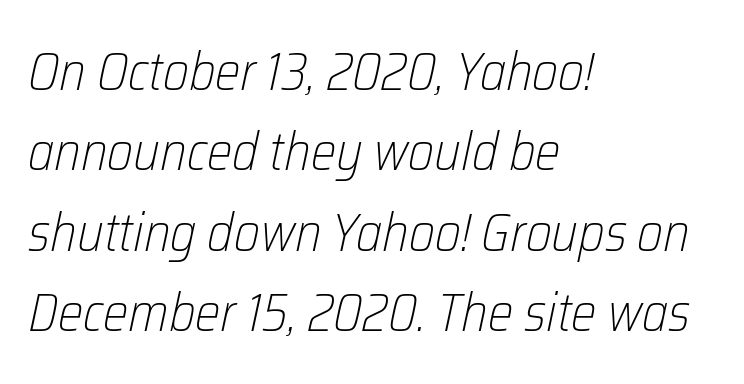
Unbolded letterforms with no extra heft. Looks like regular typesetting: each glyph gets only the width it needs. Does the leading feel generous? No, just average. Nothing unusual about the tracking: characters are spaced as the font intends.
